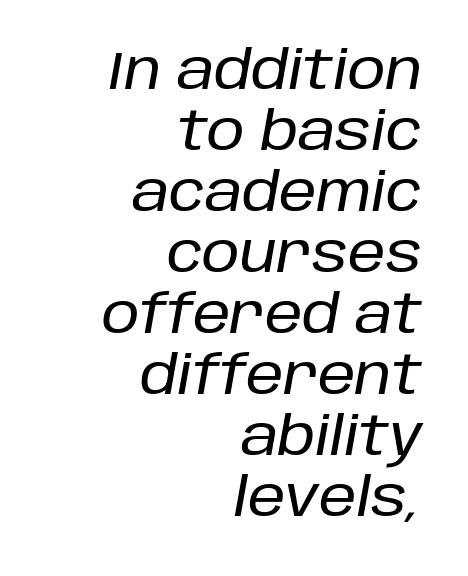
{"italic": "yes", "lean": "right", "slant_degrees": 10, "width": "normal", "stroke_contrast": "low", "x_height": "large", "monospaced": "no", "underline": "no", "align": "right", "line_spacing": "tight", "line_spacing_ratio": 1.13, "letter_spacing": "normal", "letter_spacing_em": 0.0, "glyph_px": 54}
